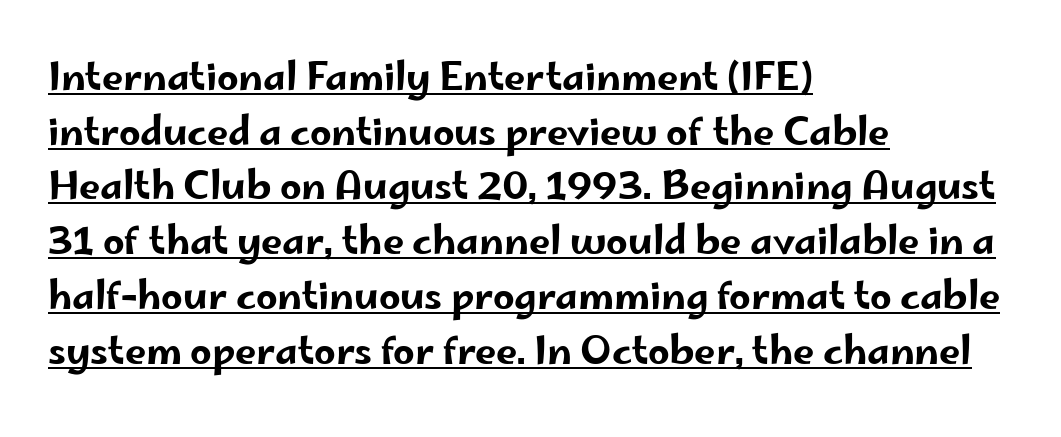
{"serif": "no", "italic": "no", "width": "wide", "stroke_contrast": "low", "x_height": "small", "monospaced": "no", "underline": "yes", "align": "left", "line_spacing": "normal", "line_spacing_ratio": 1.44, "letter_spacing": "normal", "letter_spacing_em": 0.0, "glyph_px": 38}
